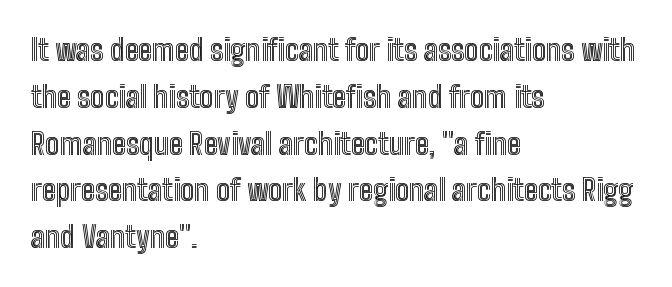
Q: Is the text italic (slanted)? A: No, it is upright.
Q: Is the text underlined? A: No.
Q: How is the paragraph aligned? A: Left-aligned.
Q: Is the spacing between letters normal or unusually wide? A: Normal.
Q: Is the spacing between lines tight, normal or loose? A: Normal.
Q: Width (condensed, normal, or wide)? A: Condensed.
Q: x-height? A: Medium.
Q: Monospaced? A: No.
